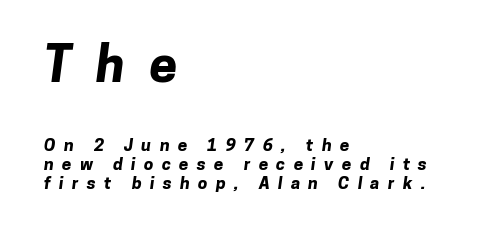
Q: Is the text bold? A: Yes.
Q: Is the typeface a serif or a sans-serif typeface? A: Sans-serif.
Q: Is the text underlined? A: No.
Q: How is the paragraph aligned? A: Left-aligned.
Q: Is the spacing between letters normal or unusually wide? A: Unusually wide.
Q: Is the spacing between lines tight, normal or loose? A: Tight.
Q: Which block of text is set in a larger size, the first (top) or the second (bottom)? A: The first (top) one.
Q: Width (condensed, normal, or wide)? A: Normal.
Q: Stroke contrast? A: Low.
Q: x-height? A: Medium.
Q: Monospaced? A: No.
